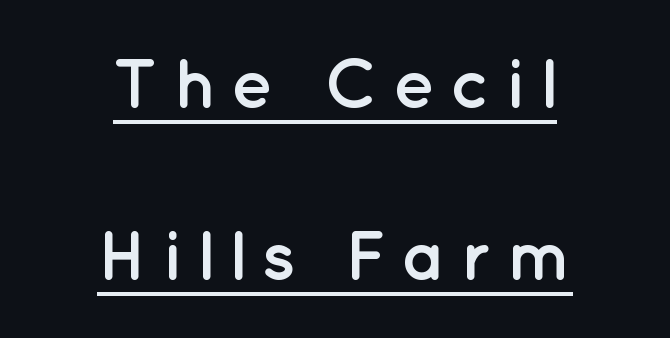
The image shows 70 px semibold sans-serif type, upright; set centered, loose line spacing (2.46x), unusually wide letter spacing (+0.21 em), underlined; low stroke contrast and a medium x-height.
